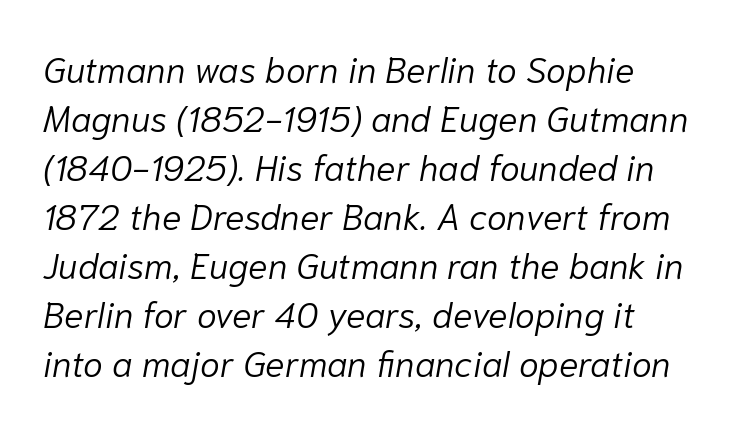
Each letter keeps its own natural width here, so spacing adapts to shape. The passage shown leans; its letterforms are oblique. Students, observe: this is what conventionally led text looks like. Heaviness? Minimal to ordinary, like unemphasized prose.
